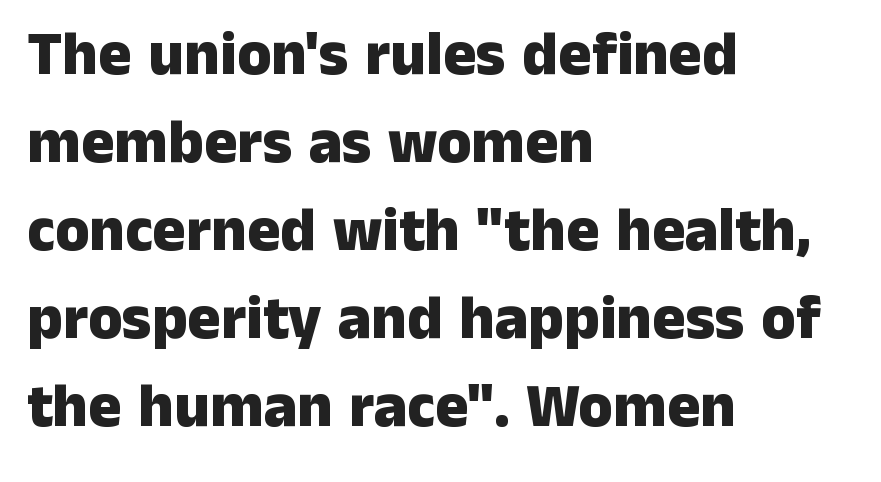
The image shows 62 px heavy sans-serif type, upright; set left-aligned, normal line spacing (1.42x), normal letter spacing, not underlined; low stroke contrast and a medium x-height.
